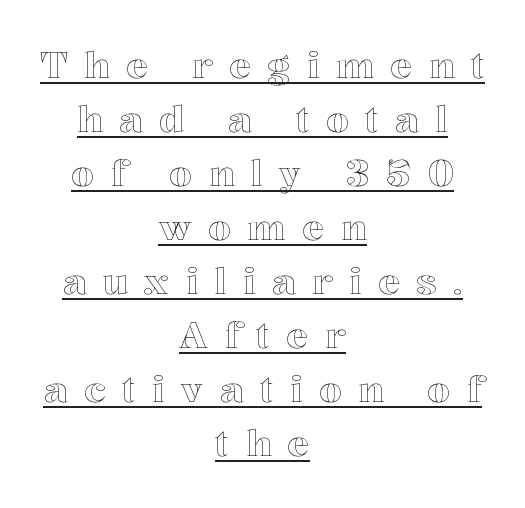
Character widths vary here, with narrow letters taking less room than wide ones. Characters remain perfectly vertical along every line. Neither beginnings nor endings align; midpoints do. Interline gaps are of average width in this sample. Students, note that the glyphs here are deliberately spaced far apart.
